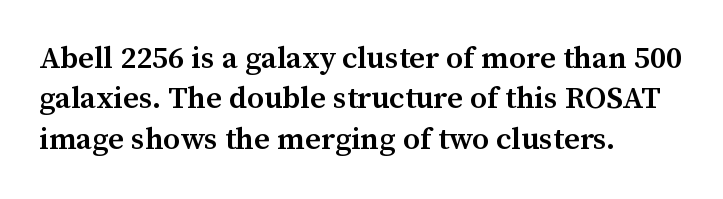
Glyph-to-glyph distance matches everyday printed text. The passage shown is not underscored anywhere. All the whitespace from short lines collects on the right. Spacing verdict: proportional, widths tailored to each character. The glyphs in this specimen are seriffed.
